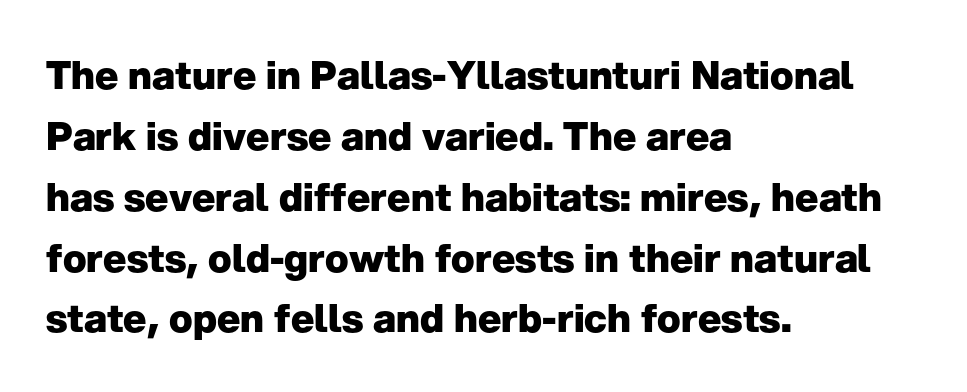
Each glyph is drawn with heavy, bold strokes. Think of a printed novel: that variable character pitch is what you see here. Compared with typical paragraphs, the rows here are spaced about the same. Letters rest on an invisible, unmarked baseline.
